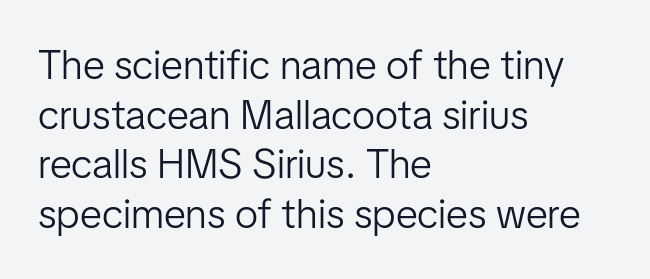
{"serif": "no", "italic": "no", "bold": "no", "weight": "light", "width": "normal", "stroke_contrast": "low", "x_height": "medium", "monospaced": "no", "underline": "no", "align": "left", "line_spacing_ratio": 1.21, "letter_spacing": "normal", "letter_spacing_em": 0.0, "glyph_px": 41}
